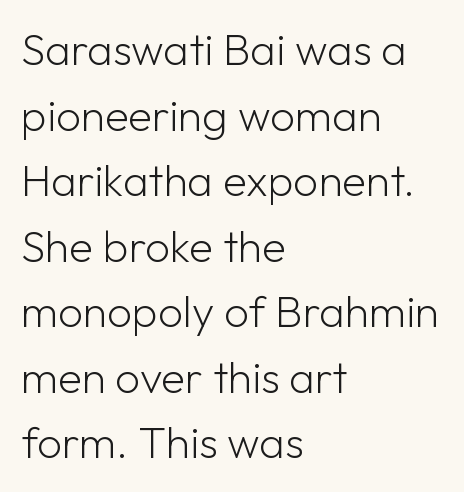
{"serif": "no", "italic": "no", "bold": "no", "weight": "light", "width": "normal", "stroke_contrast": "low", "x_height": "medium", "monospaced": "no", "underline": "no", "align": "left", "line_spacing": "normal", "line_spacing_ratio": 1.49, "letter_spacing": "normal", "letter_spacing_em": 0.0, "glyph_px": 44}
